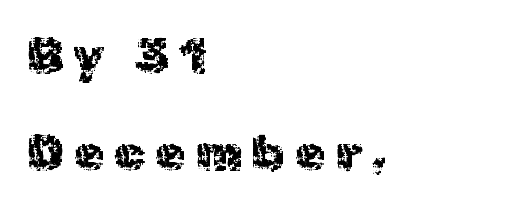
Q: Is the text italic (slanted)? A: No, it is upright.
Q: Is the typeface a serif or a sans-serif typeface? A: Sans-serif.
Q: Is the text underlined? A: No.
Q: How is the paragraph aligned? A: Left-aligned.
Q: Is the spacing between letters normal or unusually wide? A: Unusually wide.
Q: Is the spacing between lines tight, normal or loose? A: Loose.
Q: Width (condensed, normal, or wide)? A: Normal.
Q: x-height? A: Medium.
Q: Monospaced? A: No.
